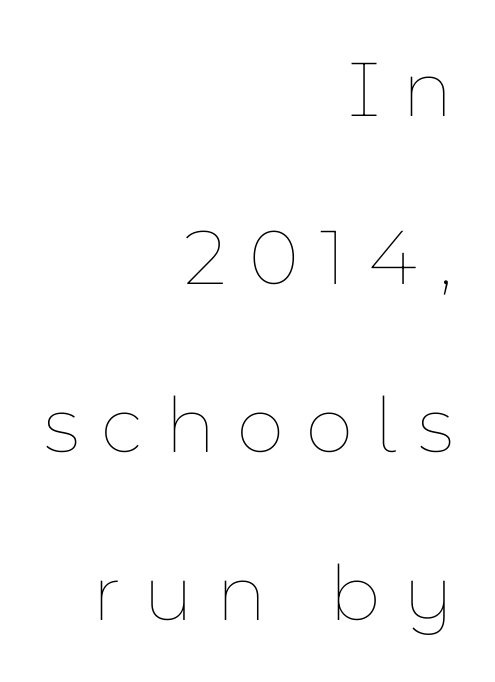
Weight class: somewhere from thin through regular. The paragraph shown leans on its right margin. Inter-character spacing is expanded well beyond the font's built-in metrics. You could fit nearly another row in the gap between these rows. A typesetter would call this proportional, since set widths differ per character.
